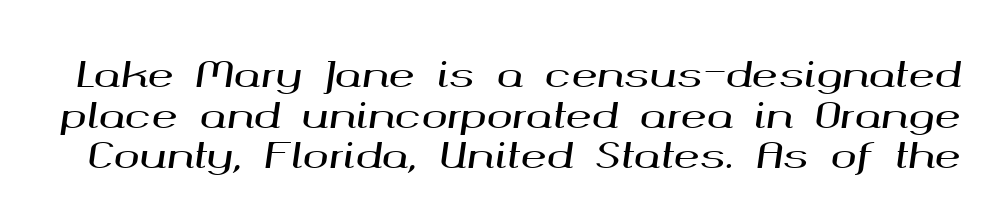
{"italic": "yes", "lean": "right", "slant_degrees": 8, "width": "wide", "stroke_contrast": "medium", "x_height": "medium", "monospaced": "no", "underline": "no", "line_spacing_ratio": 1.16, "letter_spacing": "normal", "letter_spacing_em": 0.0, "glyph_px": 35}
